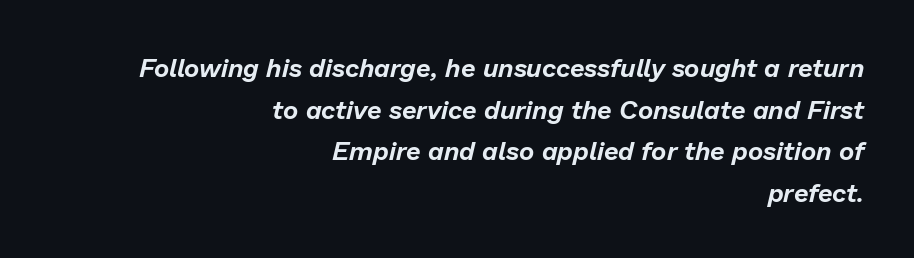
Q: Is the text italic (slanted)? A: Yes, it leans right by about 13 degrees.
Q: Is the text underlined? A: No.
Q: How is the paragraph aligned? A: Right-aligned.
Q: Is the spacing between letters normal or unusually wide? A: Normal.
Q: Is the spacing between lines tight, normal or loose? A: Normal.
